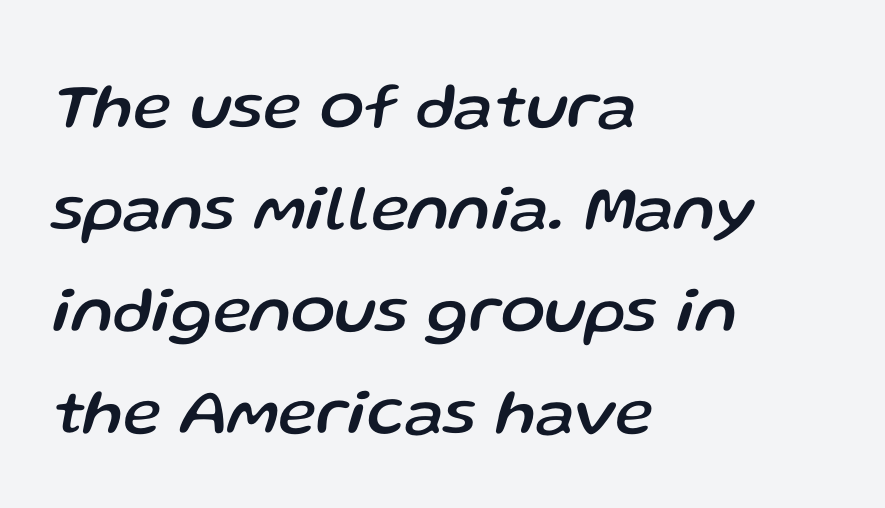
{"italic": "yes", "lean": "right", "slant_degrees": 13, "width": "normal", "stroke_contrast": "low", "x_height": "medium", "monospaced": "no", "underline": "no", "align": "left", "line_spacing": "normal", "line_spacing_ratio": 1.57, "letter_spacing": "normal", "letter_spacing_em": 0.0, "glyph_px": 65}
